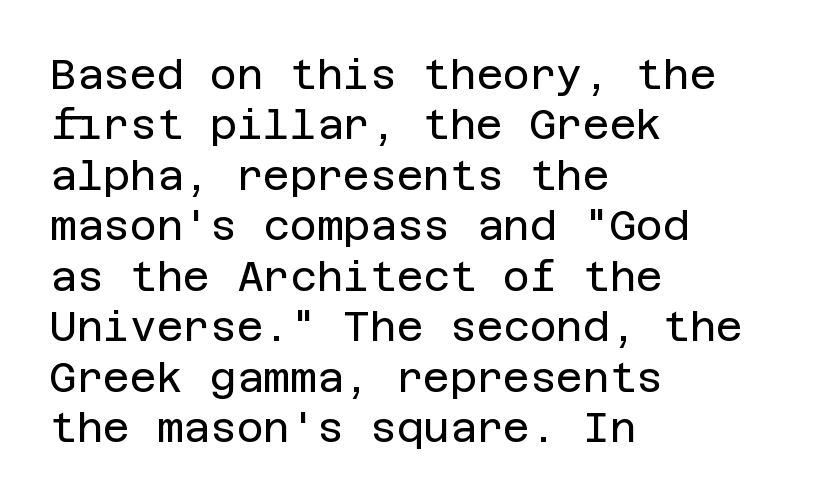
The image shows 41 px regular-weight sans-serif type, upright; set left-aligned, line spacing 1.23x, normal letter spacing, not underlined; low stroke contrast and a large x-height.
